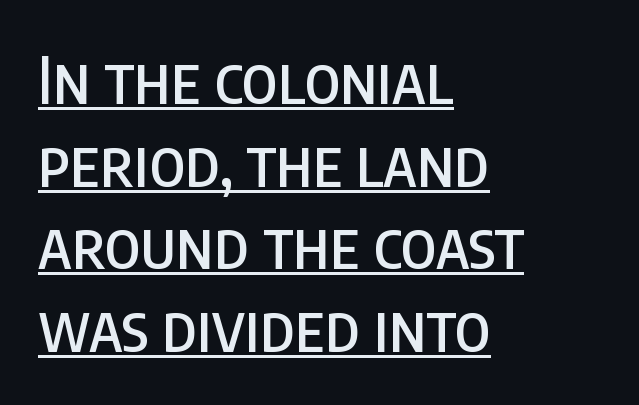
Q: Is the text italic (slanted)? A: No, it is upright.
Q: Is the typeface a serif or a sans-serif typeface? A: Sans-serif.
Q: Is the text underlined? A: Yes.
Q: How is the paragraph aligned? A: Left-aligned.
Q: Is the spacing between letters normal or unusually wide? A: Normal.
Q: Is the spacing between lines tight, normal or loose? A: Normal.
Q: Width (condensed, normal, or wide)? A: Condensed.
Q: Stroke contrast? A: Low.
Q: x-height? A: Large.
Q: Monospaced? A: No.
